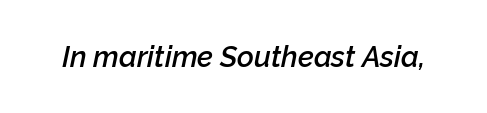
Q: Is the text bold? A: Semi-bold.
Q: Is the text italic (slanted)? A: Yes, it leans right by about 12 degrees.
Q: Is the text underlined? A: No.
Q: Is the spacing between letters normal or unusually wide? A: Normal.
Q: Width (condensed, normal, or wide)? A: Normal.
Q: Stroke contrast? A: Low.
Q: x-height? A: Medium.
Q: Monospaced? A: No.
